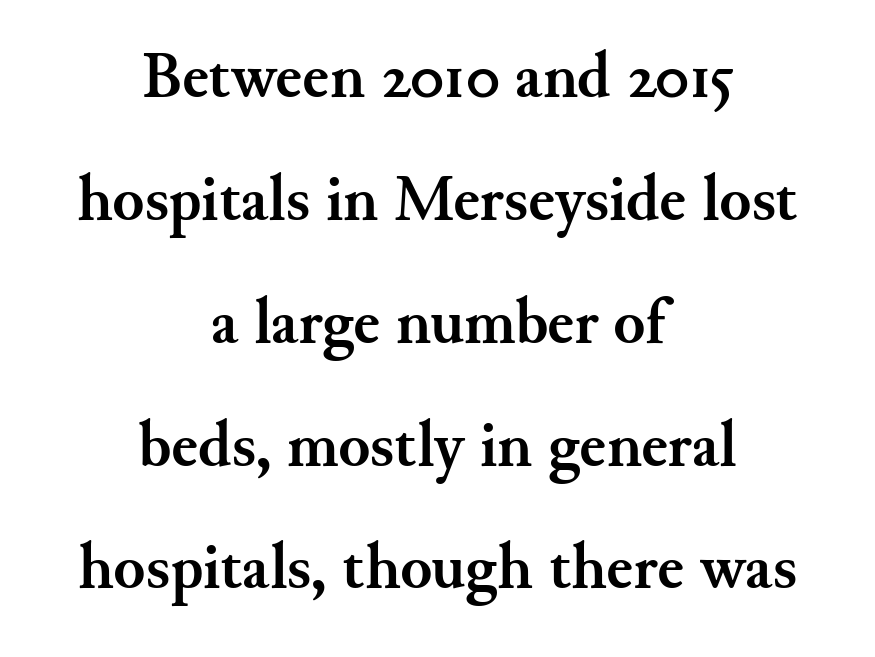
Stroke terminals: seriffed. Short and long lines alike share a common midpoint. In terms of letterspacing, this is plain default setting. Underline: absent.
